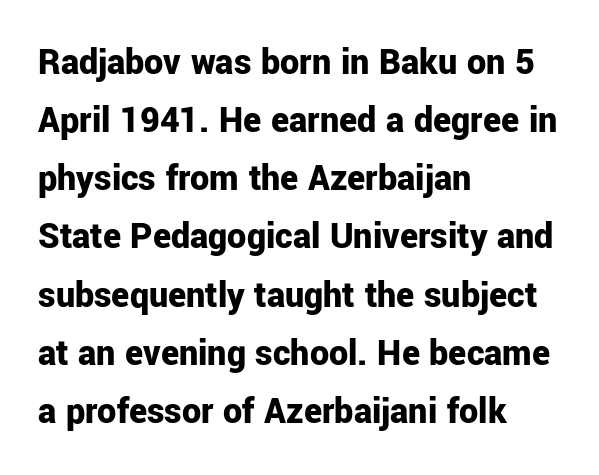
The passage shown is not underscored anywhere. This sample uses a sans-serif face. Upright lettering throughout. Typeset ragged right — the left edge is the straight one.
